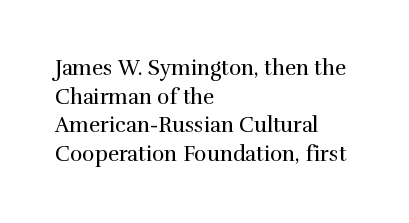
Line beginnings align vertically; line endings do not. Whoever set this chose a conventional vertical rhythm. Stroke mass is kept to a normal reading level or below. Nobody touched the tracking dial on this one.
